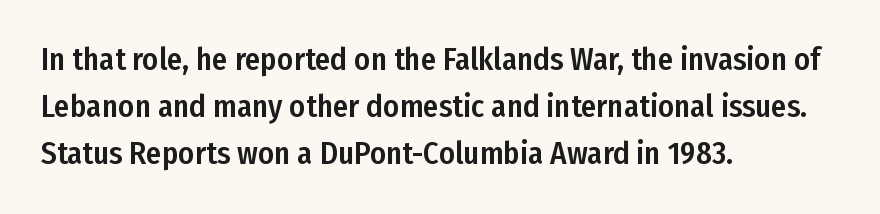
The image shows 31 px condensed sans-serif type, upright; set left-aligned, normal line spacing (1.51x), normal letter spacing, not underlined; low stroke contrast and a medium x-height.
